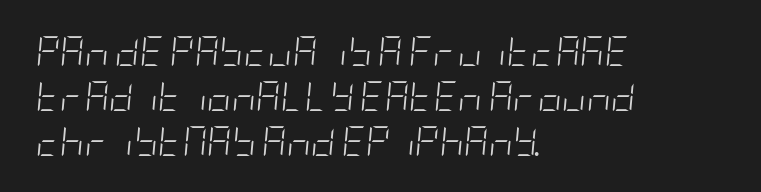
Q: Is the text bold? A: No.
Q: Is the text italic (slanted)? A: Yes, it leans right by about 5 degrees.
Q: Is the text underlined? A: No.
Q: How is the paragraph aligned? A: Left-aligned.
Q: Is the spacing between letters normal or unusually wide? A: Normal.
Q: Is the spacing between lines tight, normal or loose? A: Normal.
Q: Width (condensed, normal, or wide)? A: Condensed.
Q: Stroke contrast? A: Low.
Q: x-height? A: Large.
